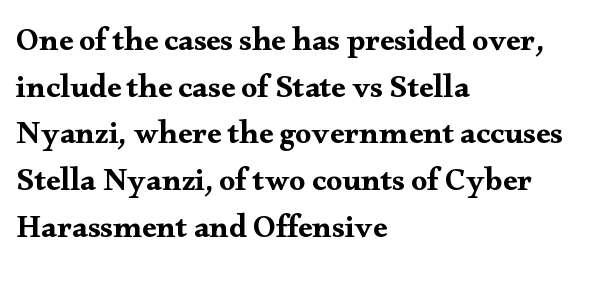
{"serif": "yes", "italic": "no", "width": "wide", "stroke_contrast": "medium", "x_height": "small", "monospaced": "no", "underline": "no", "align": "left", "line_spacing": "normal", "line_spacing_ratio": 1.46, "letter_spacing": "normal", "letter_spacing_em": 0.0, "glyph_px": 32}
